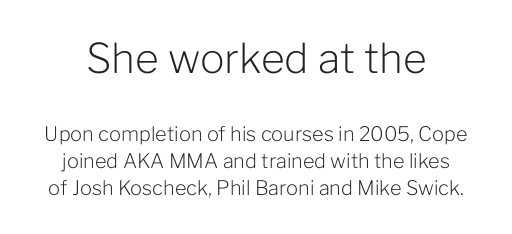
Q: Is the text bold? A: No.
Q: Is the text italic (slanted)? A: No, it is upright.
Q: Is the typeface a serif or a sans-serif typeface? A: Sans-serif.
Q: Is the text underlined? A: No.
Q: Is the spacing between letters normal or unusually wide? A: Normal.
Q: Is the spacing between lines tight, normal or loose? A: Normal.
Q: Which block of text is set in a larger size, the first (top) or the second (bottom)? A: The first (top) one.
Q: Width (condensed, normal, or wide)? A: Normal.
Q: Stroke contrast? A: Low.
Q: x-height? A: Medium.
Q: Monospaced? A: No.
